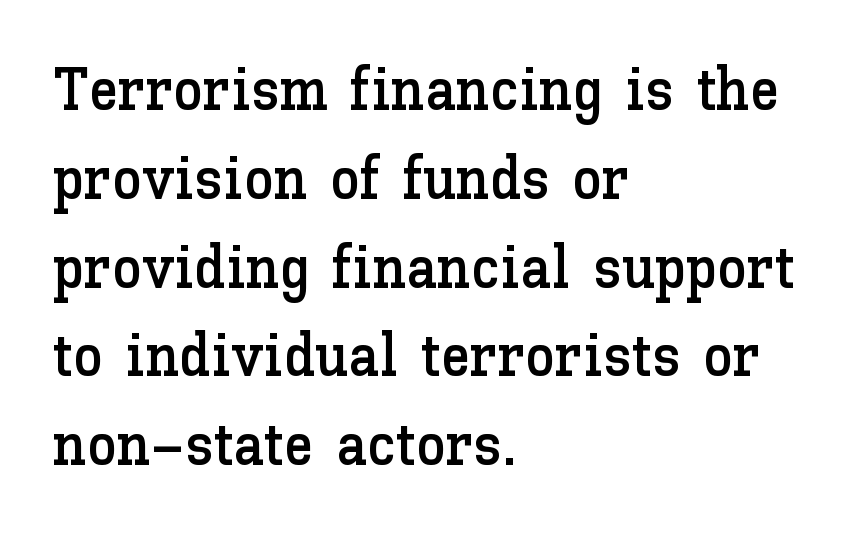
The image shows 60 px text type, upright; set left-aligned, normal line spacing (1.48x), normal letter spacing, not underlined; low stroke contrast and a medium x-height.
